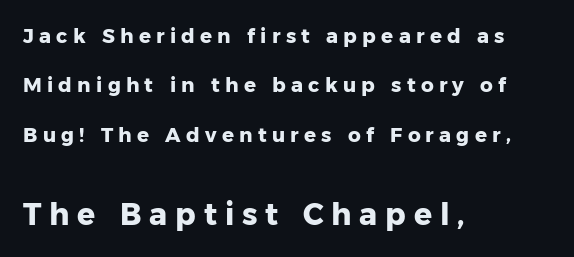
Q: Is the text bold? A: Yes.
Q: Is the text italic (slanted)? A: No, it is upright.
Q: Is the typeface a serif or a sans-serif typeface? A: Sans-serif.
Q: Is the text underlined? A: No.
Q: How is the paragraph aligned? A: Left-aligned.
Q: Is the spacing between letters normal or unusually wide? A: Unusually wide.
Q: Is the spacing between lines tight, normal or loose? A: Loose.
Q: Which block of text is set in a larger size, the first (top) or the second (bottom)? A: The second (bottom) one.
Q: Width (condensed, normal, or wide)? A: Normal.
Q: Stroke contrast? A: Low.
Q: x-height? A: Medium.
Q: Monospaced? A: No.
